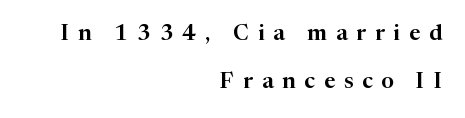
The image shows 22 px text type, upright; set right-aligned, loose line spacing (2.19x), unusually wide letter spacing (+0.4 em), not underlined.
